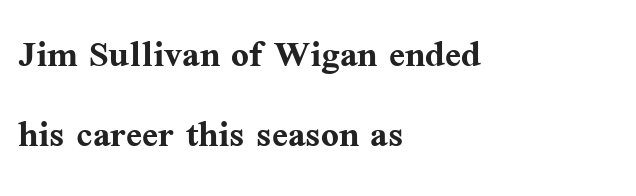
{"serif": "yes", "italic": "no", "bold": "yes", "weight": "semibold", "width": "normal", "stroke_contrast": "medium", "x_height": "medium", "monospaced": "no", "underline": "no", "align": "left", "line_spacing": "normal", "line_spacing_ratio": 1.7, "letter_spacing": "normal", "letter_spacing_em": 0.0, "glyph_px": 47}
